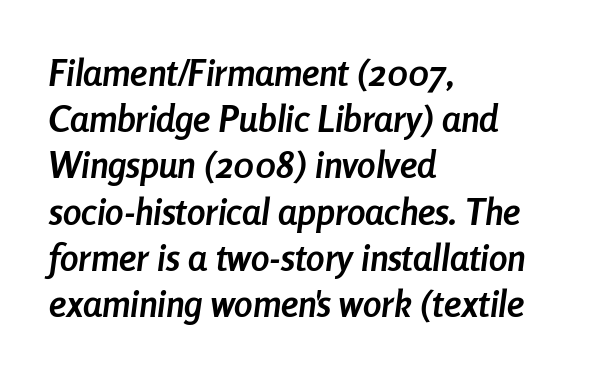
The paragraph has a hard left edge and a soft right edge. These lines carry a lot of weight — the face is fully bold. No word sits above an underline. Baseline-to-baseline distance is the conventional proportion of letter height. Compared with typical body copy, the letter spacing here is the same. Slant detected: the letters are inclined.
